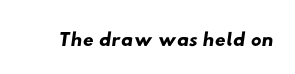
Q: Is the typeface a serif or a sans-serif typeface? A: Sans-serif.
Q: Is the text underlined? A: No.
Q: Is the spacing between letters normal or unusually wide? A: Normal.
Q: Width (condensed, normal, or wide)? A: Wide.
Q: Stroke contrast? A: Low.
Q: x-height? A: Small.
Q: Monospaced? A: No.
